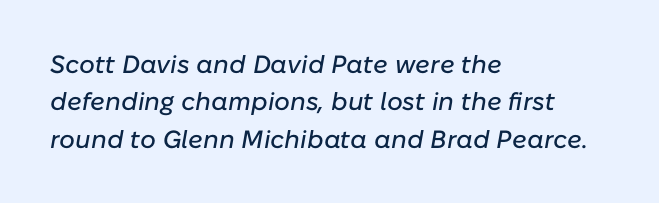
{"italic": "yes", "lean": "right", "slant_degrees": 10, "underline": "no", "align": "left", "line_spacing": "normal", "line_spacing_ratio": 1.5, "letter_spacing": "normal", "letter_spacing_em": 0.0, "glyph_px": 25}
